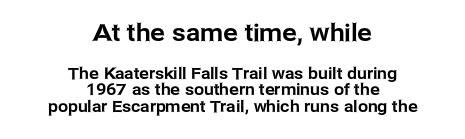
{"italic": "no", "underline": "no", "align": "center", "line_spacing": "tight", "line_spacing_ratio": 1.03, "letter_spacing": "normal", "letter_spacing_em": 0.0, "larger_block": "first", "size_ratio": 1.5, "glyph_px": 24}
